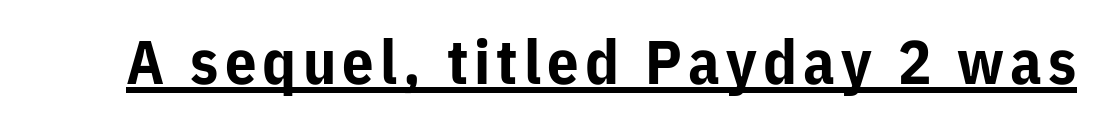
{"serif": "no", "italic": "no", "bold": "yes", "weight": "bold", "width": "normal", "stroke_contrast": "low", "x_height": "medium", "monospaced": "no", "underline": "yes", "glyph_px": 62}
